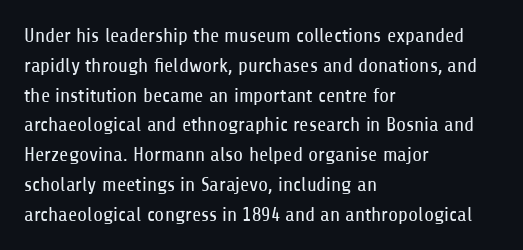
{"italic": "no", "bold": "no", "underline": "no", "align": "left", "line_spacing": "normal", "line_spacing_ratio": 1.49, "letter_spacing": "normal", "letter_spacing_em": 0.0, "glyph_px": 20}
